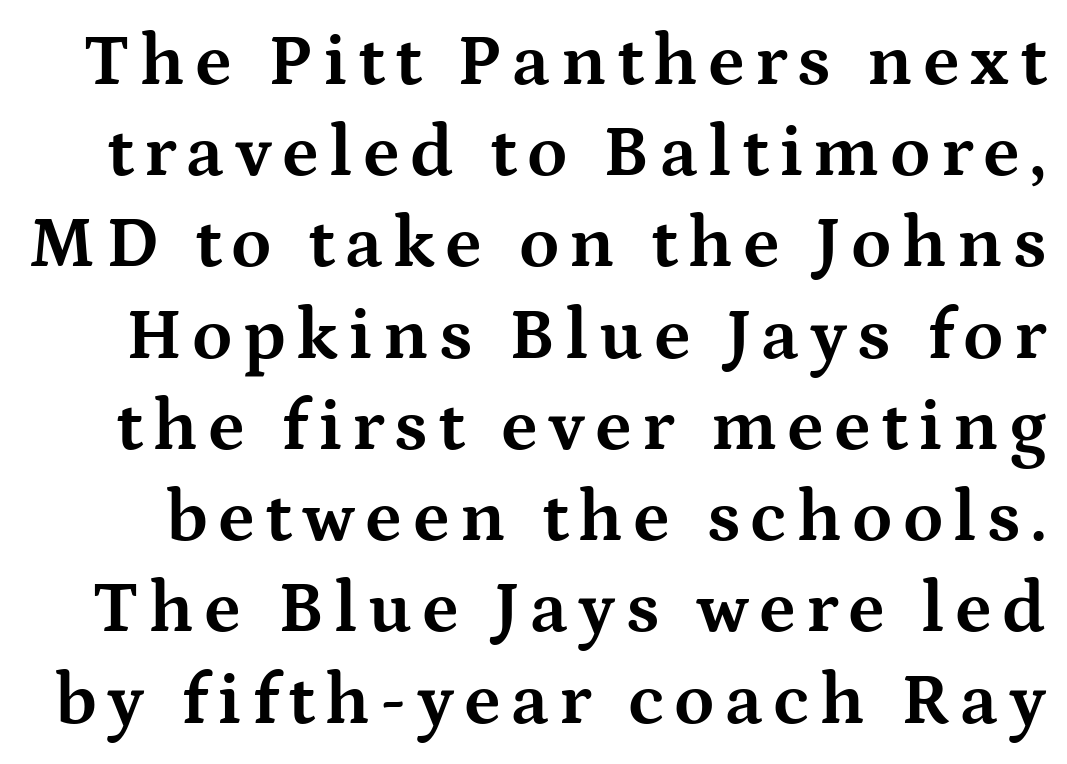
Q: Is the text bold? A: Yes.
Q: Is the text italic (slanted)? A: No, it is upright.
Q: Is the typeface a serif or a sans-serif typeface? A: Serif.
Q: Is the text underlined? A: No.
Q: Is the spacing between lines tight, normal or loose? A: Normal.
Q: Width (condensed, normal, or wide)? A: Wide.
Q: Stroke contrast? A: Medium.
Q: x-height? A: Medium.
Q: Monospaced? A: No.
